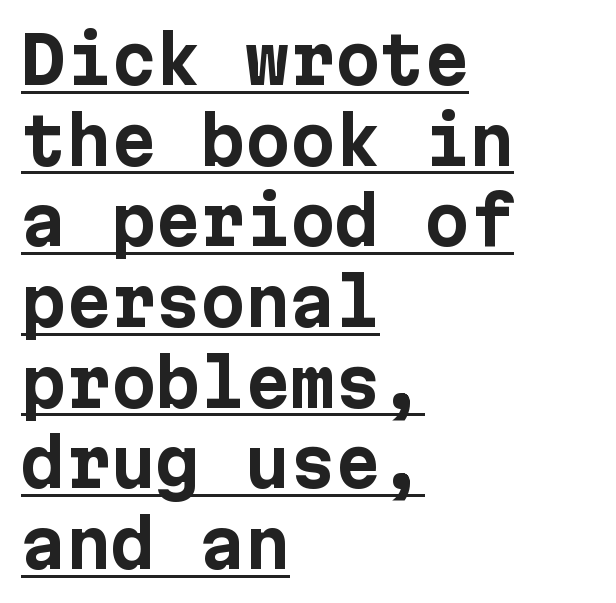
{"serif": "no", "italic": "no", "bold": "yes", "weight": "bold", "width": "normal", "stroke_contrast": "low", "x_height": "medium", "underline": "yes", "align": "left", "line_spacing": "normal", "line_spacing_ratio": 1.26, "letter_spacing": "normal", "letter_spacing_em": 0.0, "glyph_px": 64}
